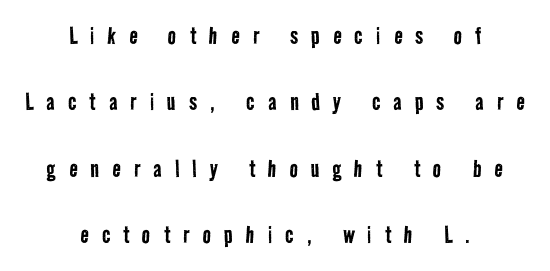
Honestly, there is no underline to notice here at all. The line texture is sparse and dotted thanks to wide tracking. One-word summary of the alignment: center. Compared with typical paragraphs, the rows here are farther apart. Note the varied advance widths — an 'i' is clearly narrower than an 'm'. Classification — sans serif.
